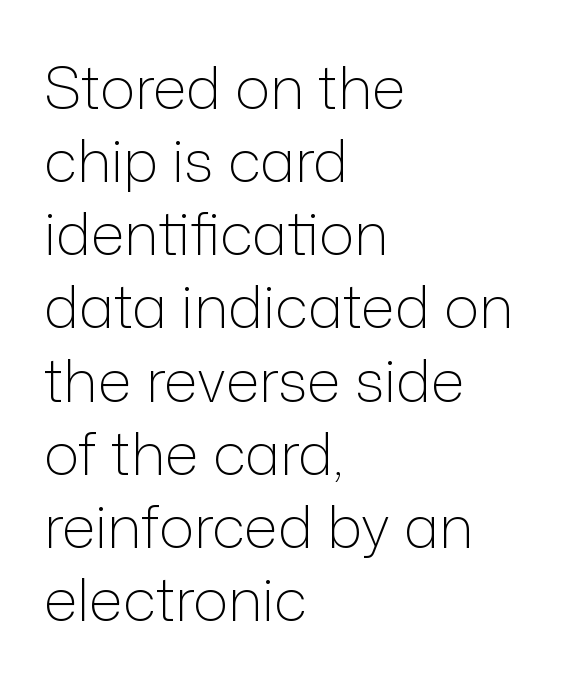
Q: Is the text bold? A: No.
Q: Is the text italic (slanted)? A: No, it is upright.
Q: Is the typeface a serif or a sans-serif typeface? A: Sans-serif.
Q: Is the text underlined? A: No.
Q: How is the paragraph aligned? A: Left-aligned.
Q: Is the spacing between letters normal or unusually wide? A: Normal.
Q: Width (condensed, normal, or wide)? A: Normal.
Q: Stroke contrast? A: Low.
Q: x-height? A: Medium.
Q: Monospaced? A: No.
